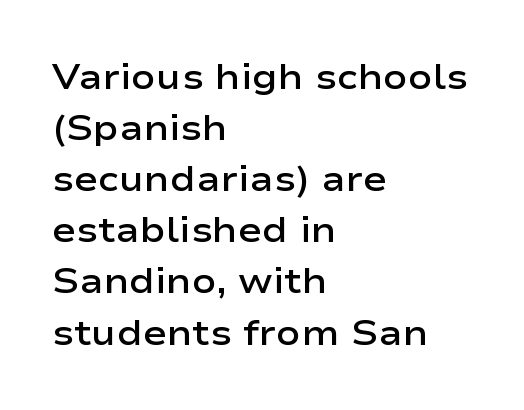
{"serif": "no", "italic": "no", "bold": "semi", "weight": "semibold", "width": "wide", "stroke_contrast": "low", "x_height": "medium", "monospaced": "no", "underline": "no", "align": "left", "line_spacing": "normal", "line_spacing_ratio": 1.42, "letter_spacing": "normal", "letter_spacing_em": 0.0, "glyph_px": 36}
